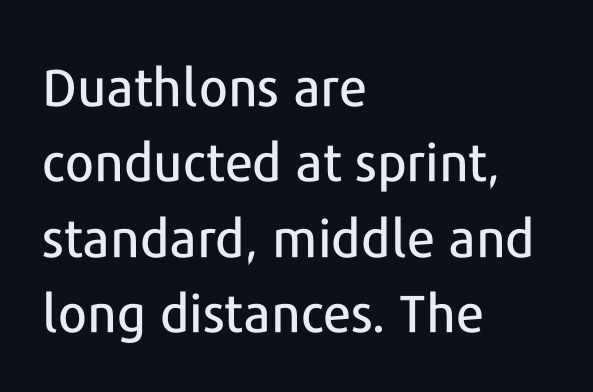
{"serif": "no", "italic": "no", "width": "normal", "stroke_contrast": "low", "x_height": "medium", "monospaced": "no", "underline": "no", "align": "left", "line_spacing": "normal", "line_spacing_ratio": 1.45, "letter_spacing": "normal", "letter_spacing_em": 0.0, "glyph_px": 52}
